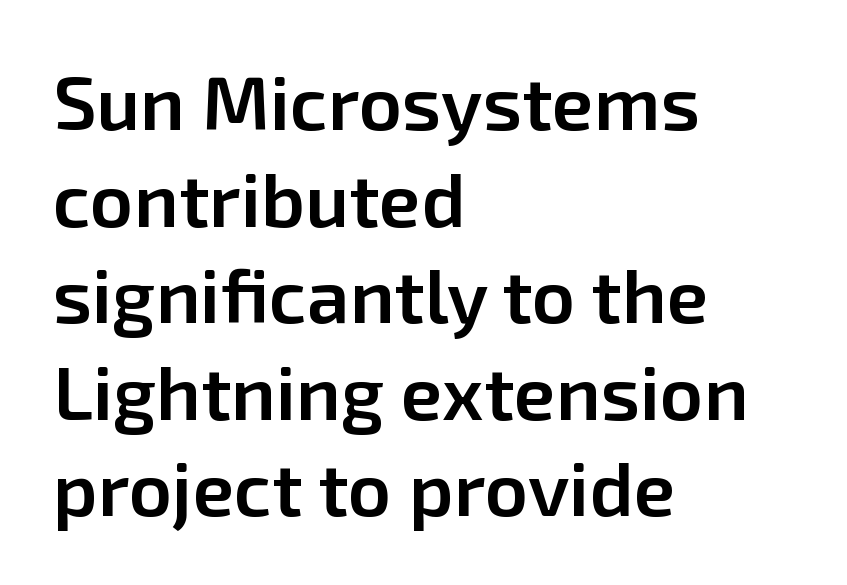
Q: Is the text bold? A: Semi-bold.
Q: Is the text italic (slanted)? A: No, it is upright.
Q: Is the typeface a serif or a sans-serif typeface? A: Sans-serif.
Q: Is the text underlined? A: No.
Q: How is the paragraph aligned? A: Left-aligned.
Q: Is the spacing between letters normal or unusually wide? A: Normal.
Q: Is the spacing between lines tight, normal or loose? A: Normal.
Q: Width (condensed, normal, or wide)? A: Normal.
Q: Stroke contrast? A: Low.
Q: x-height? A: Medium.
Q: Monospaced? A: No.
